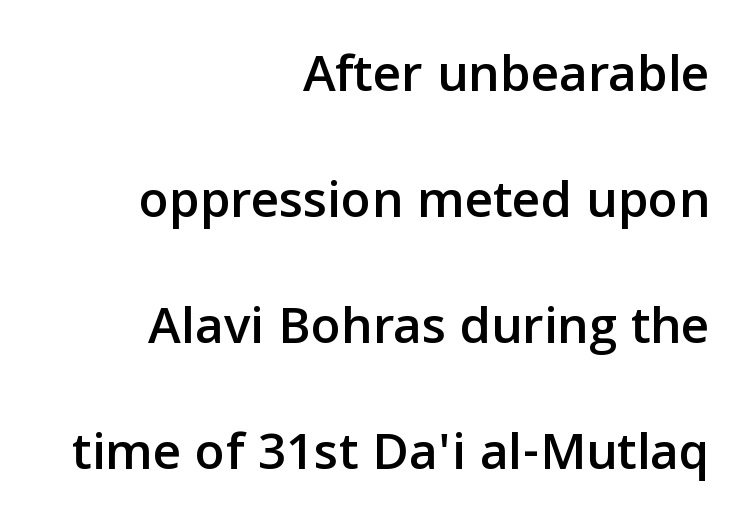
Q: Is the text italic (slanted)? A: No, it is upright.
Q: Is the typeface a serif or a sans-serif typeface? A: Sans-serif.
Q: Is the text underlined? A: No.
Q: How is the paragraph aligned? A: Right-aligned.
Q: Is the spacing between letters normal or unusually wide? A: Normal.
Q: Is the spacing between lines tight, normal or loose? A: Loose.
Q: Width (condensed, normal, or wide)? A: Normal.
Q: Stroke contrast? A: Low.
Q: x-height? A: Medium.
Q: Monospaced? A: No.
